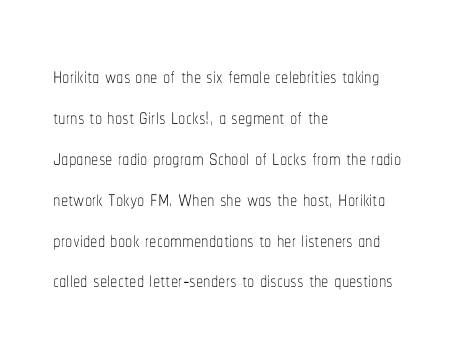
The image shows 29 px thin, condensed type, upright; set left-aligned, normal line spacing (1.41x), normal letter spacing, not underlined; low stroke contrast and a medium x-height.
